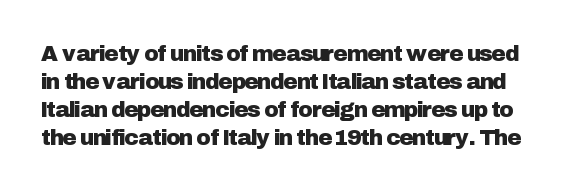
Nothing unusual about the tracking: characters are spaced as the font intends. Notice how descenders clear the ascenders below comfortably — that's standard leading. A roman cut, with each character standing at attention. Bare-footed words on every line.
